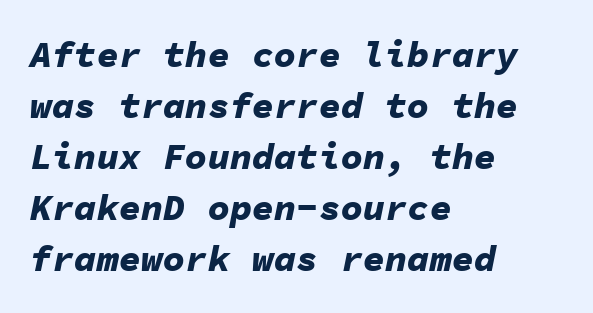
The rows are spaced the way most documents space them. The gap between lines stays unmarked. Do the characters align in a grid? Yes, the font is monospaced. These lines are set flush left with a ragged right edge.
